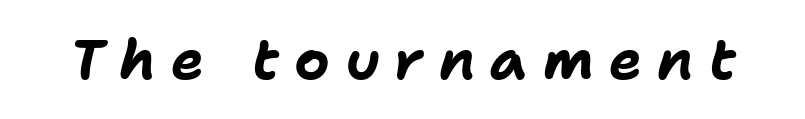
Q: Is the text bold? A: Yes.
Q: Is the text italic (slanted)? A: Yes, it leans right by about 11 degrees.
Q: Is the text underlined? A: No.
Q: Is the spacing between letters normal or unusually wide? A: Unusually wide.
Q: Width (condensed, normal, or wide)? A: Normal.
Q: Stroke contrast? A: Low.
Q: x-height? A: Medium.
Q: Monospaced? A: No.
